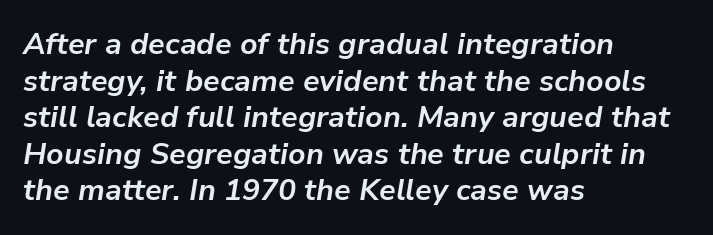
The image shows 30 px bold type, italic (leaning right); set left-aligned, line spacing 1.22x, normal letter spacing, not underlined; low stroke contrast and a medium x-height.
